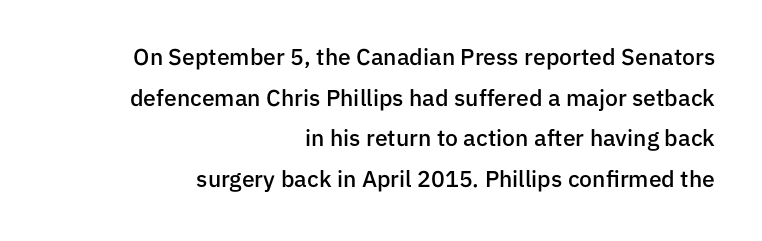
Compared with an ordinary text face, these strokes are moderately heavier — a semibold. You can tell it's not italic because the verticals are truly vertical. The horizontal fit of the characters is conventional and even. No word sits above an underline.
